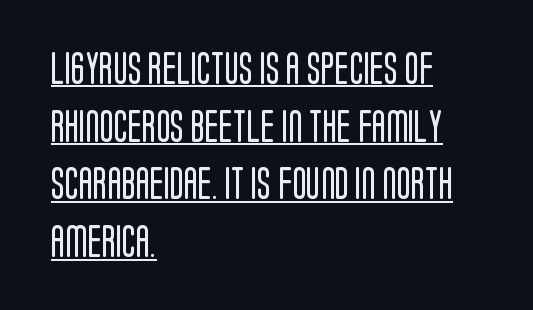
Q: Is the text bold? A: No.
Q: Is the text italic (slanted)? A: No, it is upright.
Q: Is the typeface a serif or a sans-serif typeface? A: Sans-serif.
Q: Is the text underlined? A: Yes.
Q: How is the paragraph aligned? A: Left-aligned.
Q: Is the spacing between letters normal or unusually wide? A: Normal.
Q: Width (condensed, normal, or wide)? A: Condensed.
Q: Stroke contrast? A: Low.
Q: x-height? A: Large.
Q: Monospaced? A: No.
